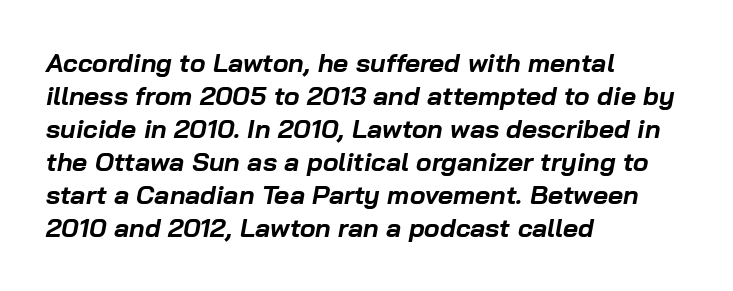
{"italic": "yes", "lean": "right", "slant_degrees": 10, "bold": "yes", "underline": "no", "align": "left", "line_spacing": "normal", "line_spacing_ratio": 1.27, "letter_spacing": "normal", "letter_spacing_em": 0.0, "glyph_px": 26}
